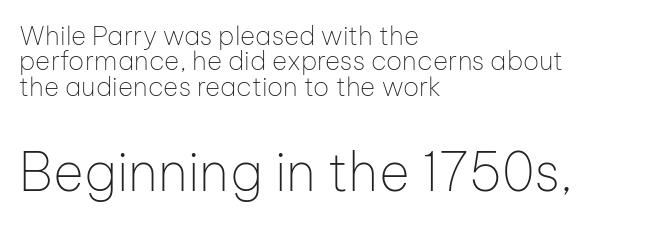
The image shows 53 px thin sans-serif type, upright; set left-aligned, tight line spacing (0.98x), normal letter spacing, not underlined; the second (bottom) block is 2.04x larger; low stroke contrast and a medium x-height.
